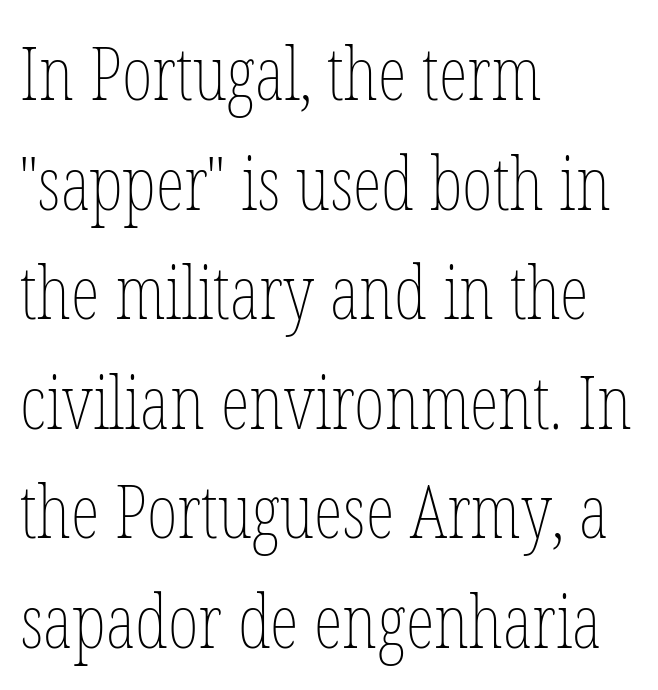
The image shows 74 px thin, condensed type, upright; set left-aligned, normal line spacing (1.48x), normal letter spacing, not underlined; low stroke contrast and a medium x-height.
